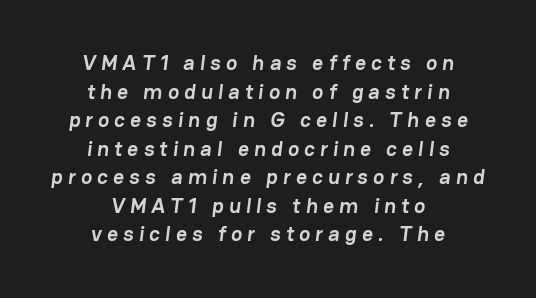
The image shows 21 px bold type; set centered, normal line spacing (1.36x), unusually wide letter spacing (+0.25 em), not underlined.
